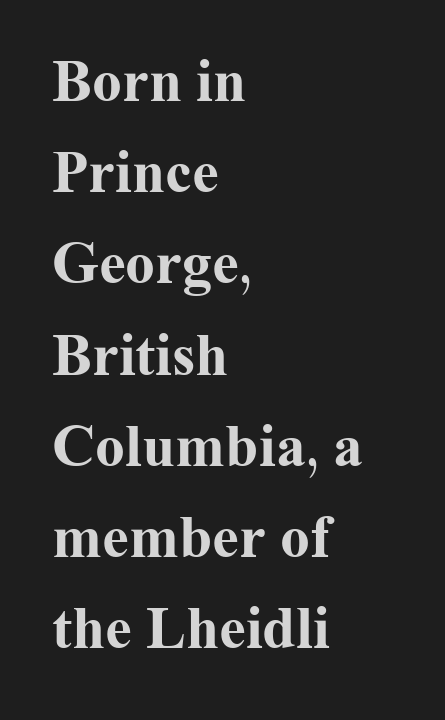
The image shows 60 px bold serif type, upright; set left-aligned, normal line spacing (1.52x), normal letter spacing, not underlined; medium stroke contrast and a medium x-height.
